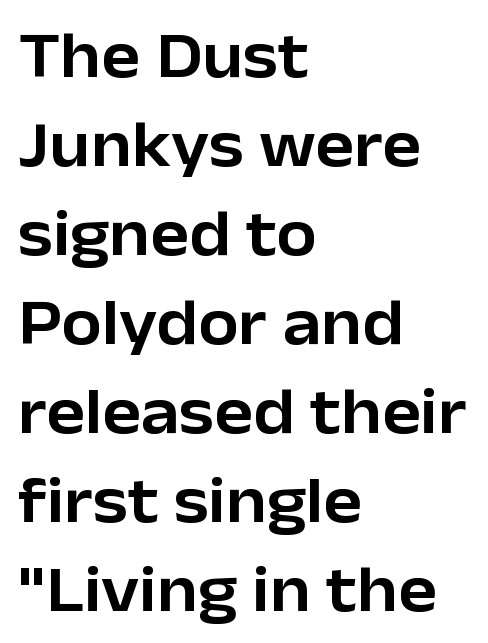
Q: Is the text italic (slanted)? A: No, it is upright.
Q: Is the typeface a serif or a sans-serif typeface? A: Sans-serif.
Q: Is the text underlined? A: No.
Q: How is the paragraph aligned? A: Left-aligned.
Q: Is the spacing between letters normal or unusually wide? A: Normal.
Q: Is the spacing between lines tight, normal or loose? A: Normal.
Q: Width (condensed, normal, or wide)? A: Normal.
Q: Stroke contrast? A: Low.
Q: x-height? A: Medium.
Q: Monospaced? A: No.
